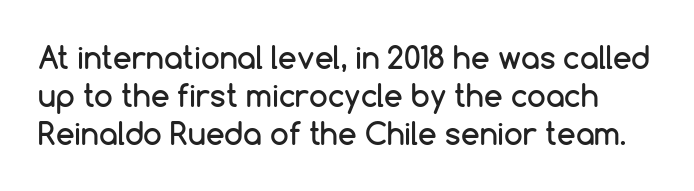
The space directly below the letters is spotless. What kind of face is this? One without serifs — a sans. How are the letters spaced? Ordinarily, with no added tracking. No italicization has been applied; the sample stays upright.
